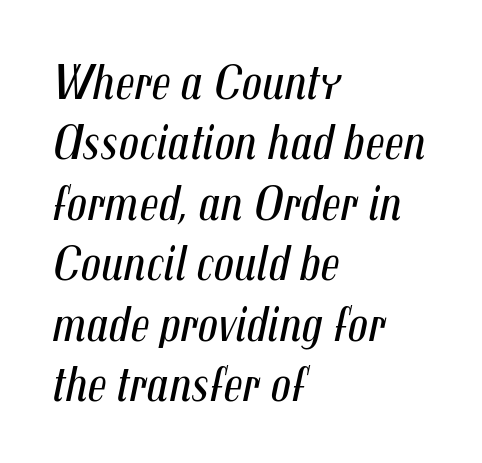
Q: Is the text bold? A: No.
Q: Is the text italic (slanted)? A: Yes, it leans right by about 12 degrees.
Q: Is the text underlined? A: No.
Q: How is the paragraph aligned? A: Left-aligned.
Q: Is the spacing between letters normal or unusually wide? A: Normal.
Q: Width (condensed, normal, or wide)? A: Condensed.
Q: Stroke contrast? A: Medium.
Q: x-height? A: Medium.
Q: Monospaced? A: No.
